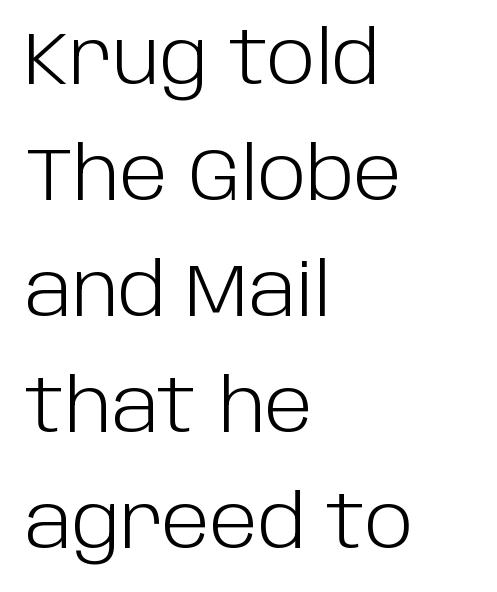
Q: Is the text bold? A: No.
Q: Is the text italic (slanted)? A: No, it is upright.
Q: Is the typeface a serif or a sans-serif typeface? A: Sans-serif.
Q: Is the text underlined? A: No.
Q: How is the paragraph aligned? A: Left-aligned.
Q: Is the spacing between letters normal or unusually wide? A: Normal.
Q: Is the spacing between lines tight, normal or loose? A: Normal.
Q: Width (condensed, normal, or wide)? A: Normal.
Q: Stroke contrast? A: Low.
Q: x-height? A: Large.
Q: Monospaced? A: No.
